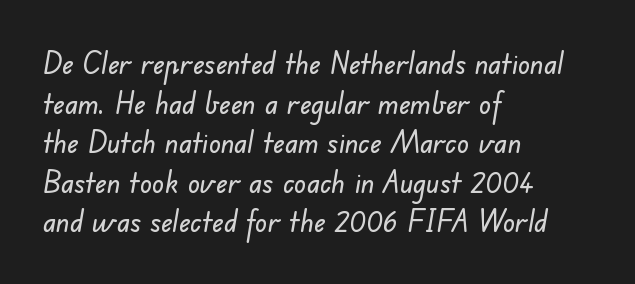
A normal amount of white space separates one row of letters from the next. Inter-character spacing is left at the font's built-in metrics. Regarding serifs, this sample does without them. The passage shown is typed in a proportional face where columns would drift.
